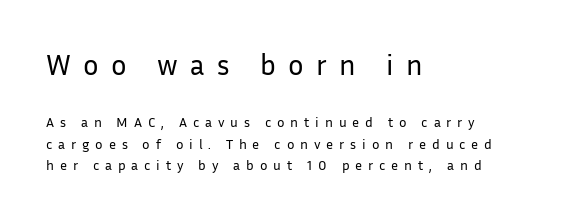
Q: Is the text bold? A: No.
Q: Is the text italic (slanted)? A: No, it is upright.
Q: Is the typeface a serif or a sans-serif typeface? A: Sans-serif.
Q: Is the text underlined? A: No.
Q: How is the paragraph aligned? A: Left-aligned.
Q: Is the spacing between letters normal or unusually wide? A: Unusually wide.
Q: Is the spacing between lines tight, normal or loose? A: Normal.
Q: Which block of text is set in a larger size, the first (top) or the second (bottom)? A: The first (top) one.
Q: Width (condensed, normal, or wide)? A: Normal.
Q: Stroke contrast? A: Low.
Q: x-height? A: Medium.
Q: Monospaced? A: No.
